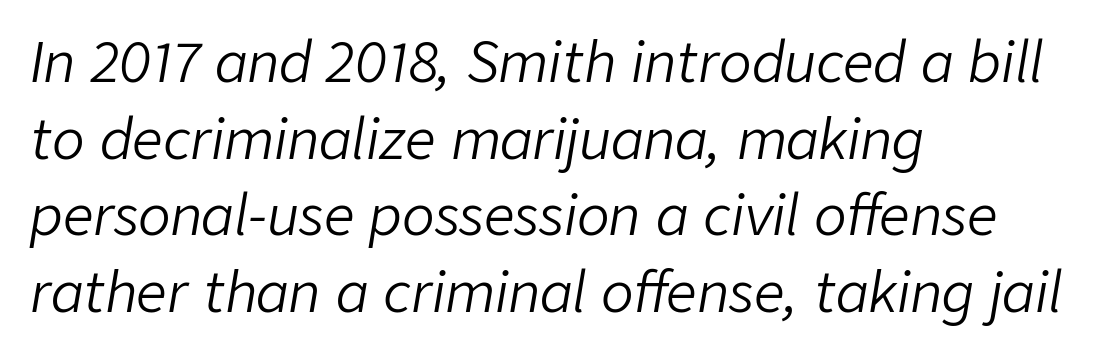
Q: Is the text bold? A: No.
Q: Is the text italic (slanted)? A: Yes, it leans right by about 9 degrees.
Q: Is the text underlined? A: No.
Q: How is the paragraph aligned? A: Left-aligned.
Q: Is the spacing between letters normal or unusually wide? A: Normal.
Q: Is the spacing between lines tight, normal or loose? A: Normal.
Q: Width (condensed, normal, or wide)? A: Normal.
Q: Stroke contrast? A: Low.
Q: x-height? A: Medium.
Q: Monospaced? A: No.
